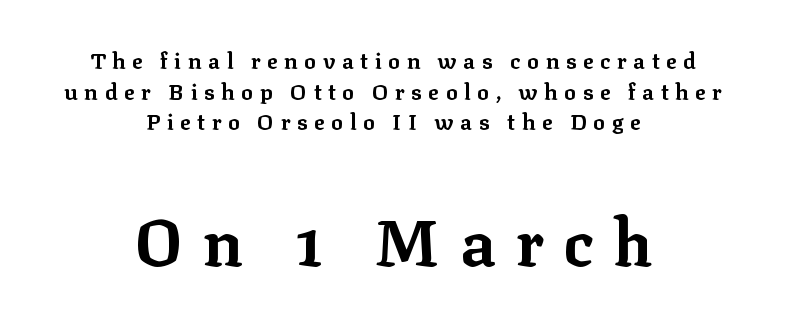
Observe the serifs anchoring each vertical stroke in this sample. The lines sit at an ordinary, default distance from one another. The rendering uses a bold face; every stroke is thick and dark. The face used here is proportionally spaced, like ordinary book or web type. Of the two passages, the one underneath uses the larger point size. The letterforms stand isolated, each surrounded by extra space.
